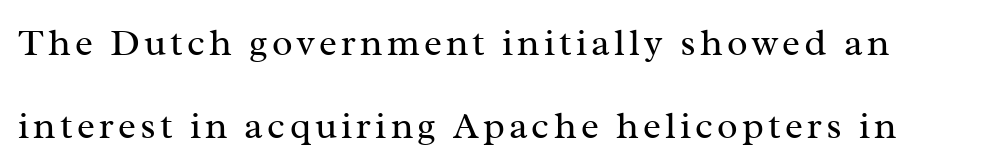
{"serif": "yes", "italic": "no", "bold": "no", "weight": "regular", "width": "normal", "stroke_contrast": "medium", "x_height": "medium", "monospaced": "no", "underline": "no", "line_spacing": "loose", "line_spacing_ratio": 2.18, "glyph_px": 38}
